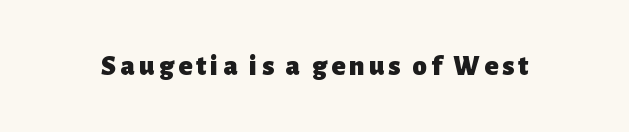
Q: Is the text bold? A: Yes.
Q: Is the text italic (slanted)? A: No, it is upright.
Q: Is the typeface a serif or a sans-serif typeface? A: Sans-serif.
Q: Is the text underlined? A: No.
Q: Width (condensed, normal, or wide)? A: Normal.
Q: Stroke contrast? A: Low.
Q: x-height? A: Medium.
Q: Monospaced? A: No.
